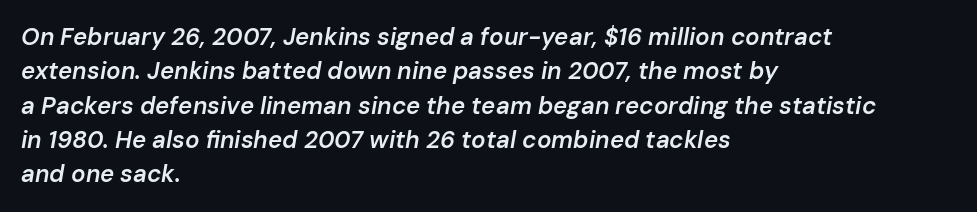
Inter-character spacing is left at the font's built-in metrics. Regular leading. Heft: intermediate — a semibold. The area under the type is left untouched. Casual observation: everything's shoved over to the left.
